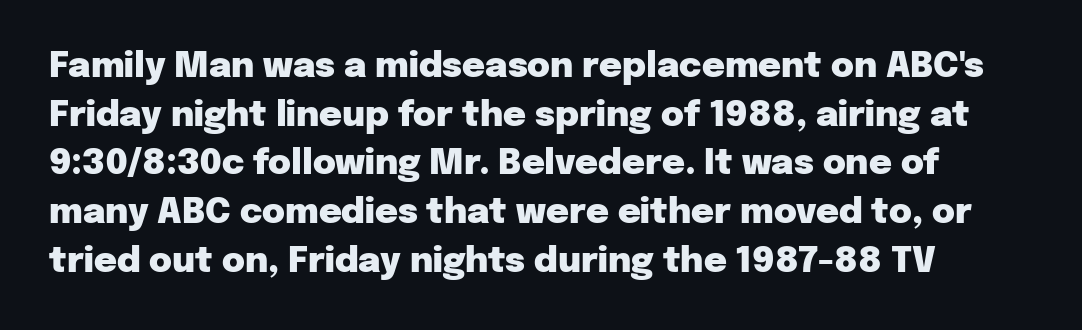
The image shows 35 px heavy sans-serif type, upright; set normal line spacing (1.39x), normal letter spacing, not underlined; low stroke contrast and a medium x-height.
